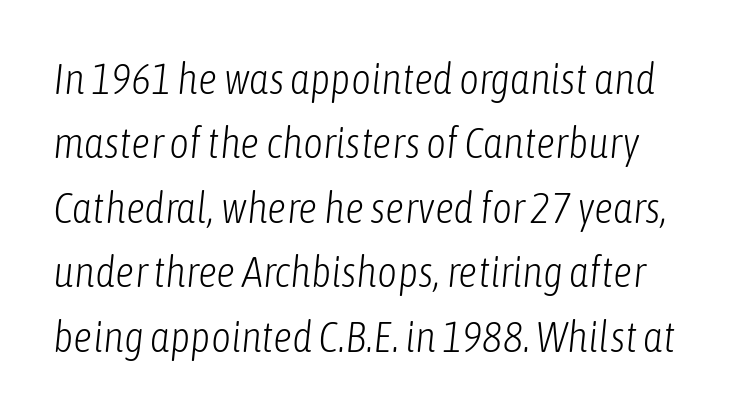
The image shows 43 px light, condensed type, italic (leaning right); set normal line spacing (1.5x), normal letter spacing, not underlined; low stroke contrast and a medium x-height.
